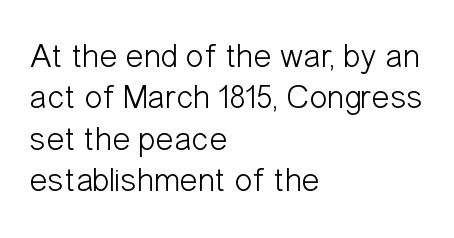
Q: Is the text bold? A: No.
Q: Is the text italic (slanted)? A: No, it is upright.
Q: Is the typeface a serif or a sans-serif typeface? A: Sans-serif.
Q: Is the text underlined? A: No.
Q: How is the paragraph aligned? A: Left-aligned.
Q: Is the spacing between letters normal or unusually wide? A: Normal.
Q: Width (condensed, normal, or wide)? A: Condensed.
Q: Stroke contrast? A: Low.
Q: x-height? A: Medium.
Q: Monospaced? A: No.
